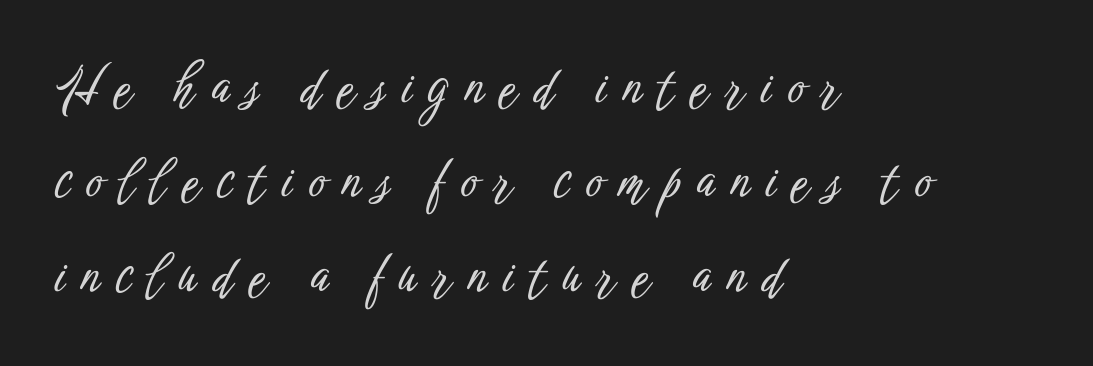
The image shows 50 px condensed sans-serif type; set left-aligned, line spacing 1.89x, unusually wide letter spacing (+0.33 em), not underlined; low stroke contrast and a medium x-height.
